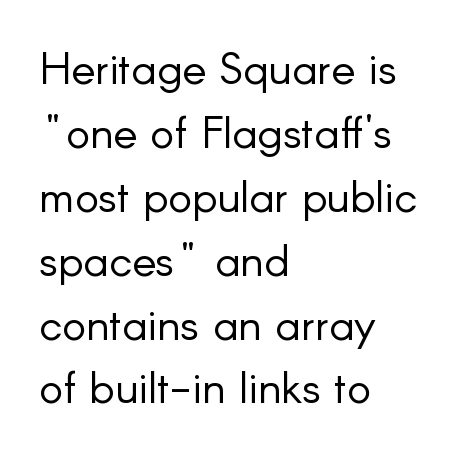
{"serif": "no", "italic": "no", "bold": "no", "weight": "light", "width": "normal", "stroke_contrast": "low", "x_height": "small", "monospaced": "no", "underline": "no", "align": "left", "line_spacing": "normal", "line_spacing_ratio": 1.42, "letter_spacing": "normal", "letter_spacing_em": 0.0, "glyph_px": 45}
